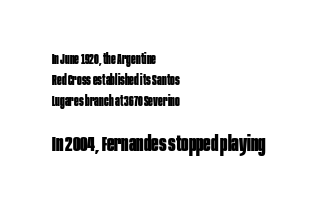
The image shows 22 px bold type, upright; set left-aligned, normal line spacing (1.5x), normal letter spacing, not underlined; the second (bottom) block is 1.57x larger.
